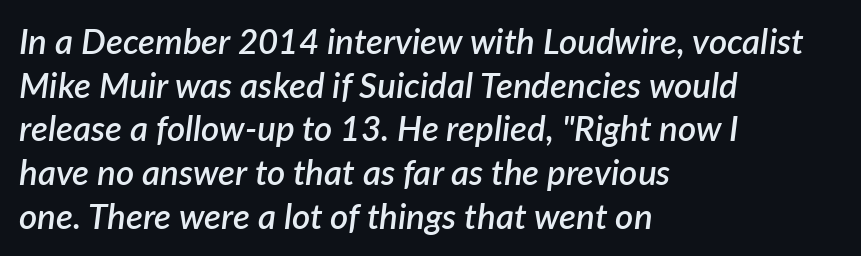
The image shows 35 px semibold type, italic (leaning right); set left-aligned, normal line spacing (1.25x), normal letter spacing, not underlined; low stroke contrast and a medium x-height.
